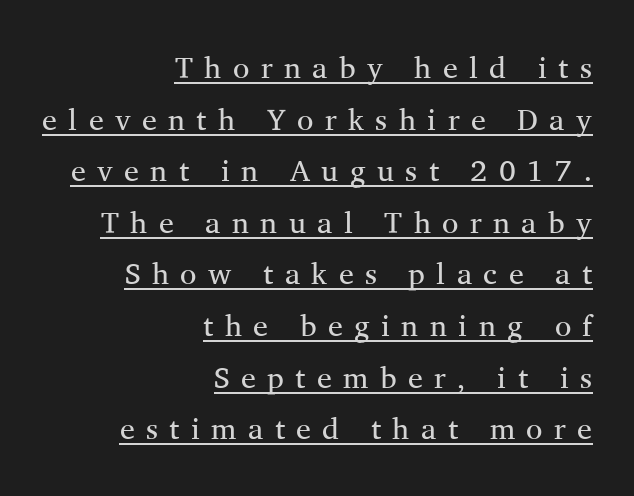
The image shows 30 px regular-weight serif type, upright; set right-aligned, line spacing 1.72x, unusually wide letter spacing (+0.38 em), underlined; medium stroke contrast and a medium x-height.
